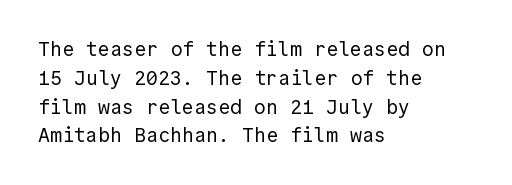
{"italic": "no", "bold": "no", "underline": "no", "align": "left", "line_spacing": "normal", "line_spacing_ratio": 1.44, "letter_spacing": "normal", "letter_spacing_em": 0.0, "glyph_px": 20}
